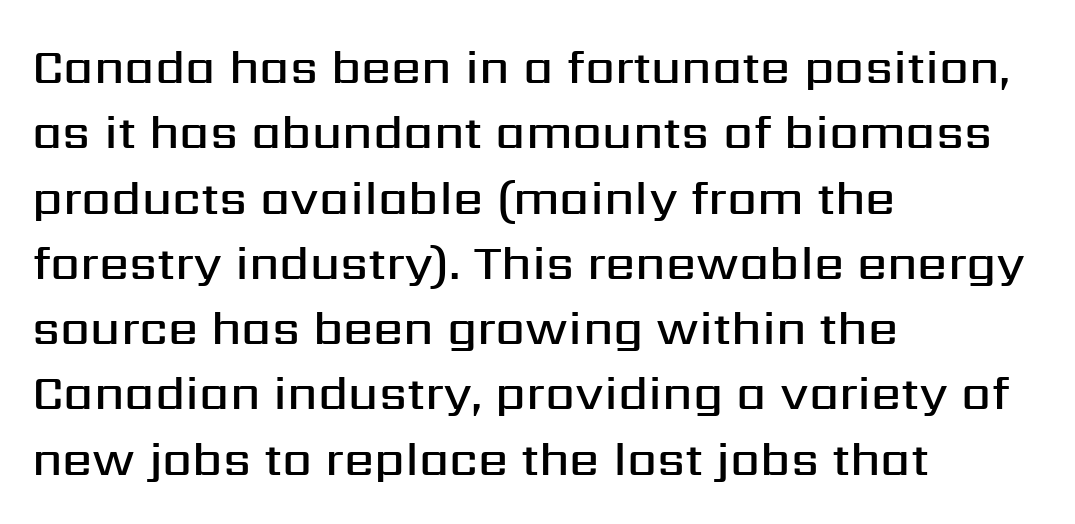
{"serif": "no", "italic": "no", "bold": "semi", "weight": "semibold", "width": "normal", "stroke_contrast": "medium", "x_height": "medium", "monospaced": "no", "underline": "no", "align": "left", "line_spacing": "normal", "line_spacing_ratio": 1.36, "letter_spacing": "normal", "letter_spacing_em": 0.0, "glyph_px": 48}
